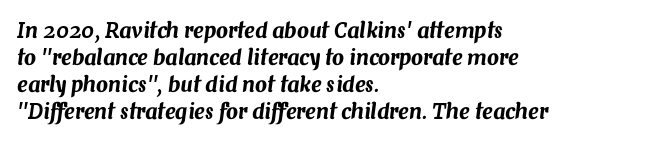
The image shows 21 px text type, italic (leaning right); set left-aligned, normal line spacing (1.29x), normal letter spacing, not underlined.
